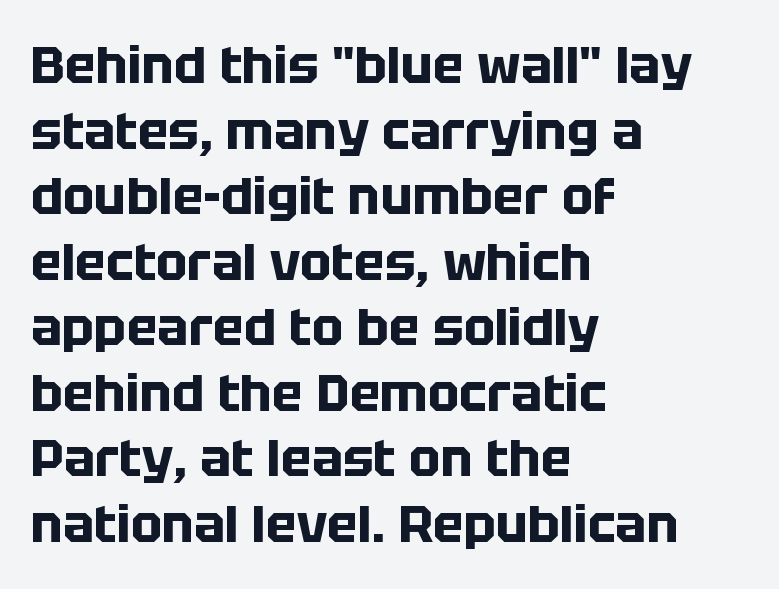
Q: Is the text bold? A: Yes.
Q: Is the text italic (slanted)? A: No, it is upright.
Q: Is the typeface a serif or a sans-serif typeface? A: Sans-serif.
Q: Is the text underlined? A: No.
Q: How is the paragraph aligned? A: Left-aligned.
Q: Is the spacing between letters normal or unusually wide? A: Normal.
Q: Is the spacing between lines tight, normal or loose? A: Normal.
Q: Width (condensed, normal, or wide)? A: Normal.
Q: Stroke contrast? A: Low.
Q: x-height? A: Large.
Q: Monospaced? A: No.
